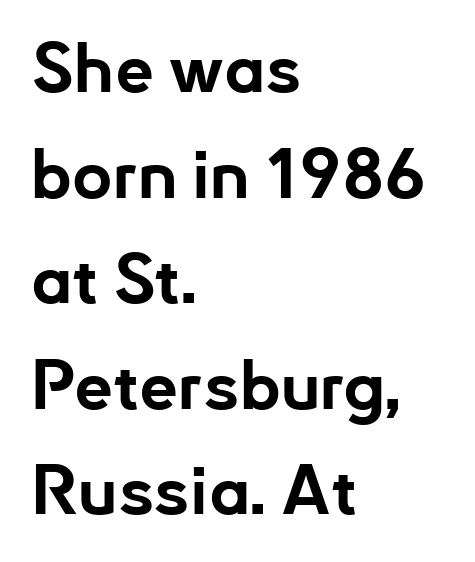
Q: Is the text bold? A: Yes.
Q: Is the text italic (slanted)? A: No, it is upright.
Q: Is the typeface a serif or a sans-serif typeface? A: Sans-serif.
Q: Is the text underlined? A: No.
Q: How is the paragraph aligned? A: Left-aligned.
Q: Is the spacing between letters normal or unusually wide? A: Normal.
Q: Is the spacing between lines tight, normal or loose? A: Normal.
Q: Width (condensed, normal, or wide)? A: Normal.
Q: Stroke contrast? A: Low.
Q: x-height? A: Small.
Q: Monospaced? A: No.
